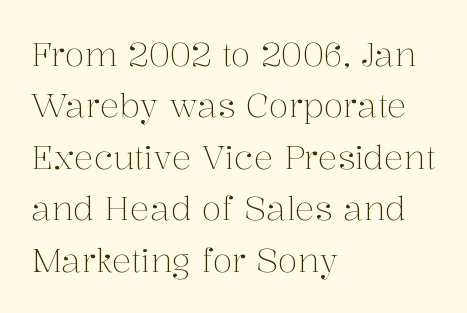
{"serif": "yes", "italic": "no", "bold": "no", "weight": "light", "width": "normal", "stroke_contrast": "medium", "x_height": "medium", "monospaced": "no", "underline": "no", "align": "left", "line_spacing": "normal", "line_spacing_ratio": 1.56, "letter_spacing": "normal", "letter_spacing_em": 0.0, "glyph_px": 33}
